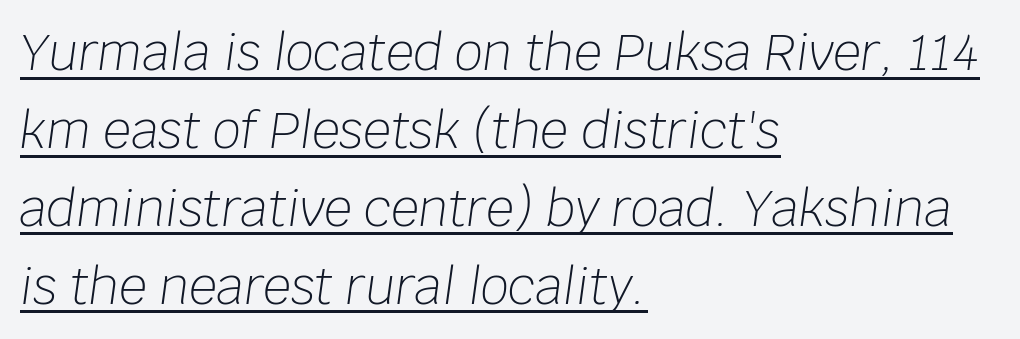
{"italic": "yes", "lean": "right", "slant_degrees": 8, "bold": "no", "weight": "light", "width": "normal", "stroke_contrast": "low", "x_height": "large", "monospaced": "no", "underline": "yes", "align": "left", "line_spacing": "normal", "line_spacing_ratio": 1.59, "letter_spacing": "normal", "letter_spacing_em": 0.0, "glyph_px": 49}
